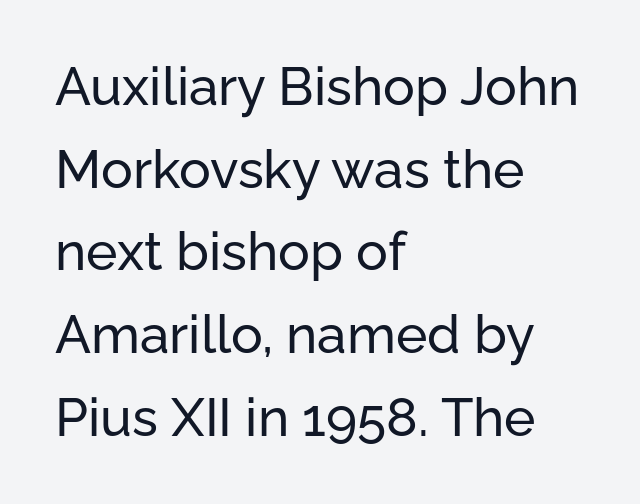
Unmarked baselines from the first word to the last. Leftover space on each line is placed entirely after the last word. No feet cap the strokes, marking this as sans-serif type. Glyph-to-glyph distance matches everyday printed text.
